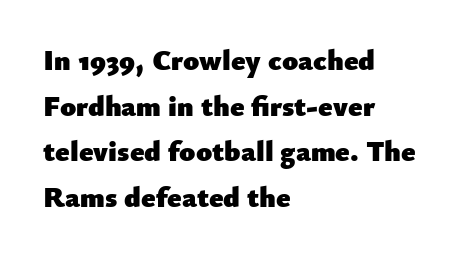
Q: Is the text bold? A: Yes.
Q: Is the text italic (slanted)? A: No, it is upright.
Q: Is the typeface a serif or a sans-serif typeface? A: Sans-serif.
Q: Is the text underlined? A: No.
Q: How is the paragraph aligned? A: Left-aligned.
Q: Is the spacing between letters normal or unusually wide? A: Normal.
Q: Is the spacing between lines tight, normal or loose? A: Normal.
Q: Width (condensed, normal, or wide)? A: Normal.
Q: Stroke contrast? A: Low.
Q: x-height? A: Small.
Q: Monospaced? A: No.
